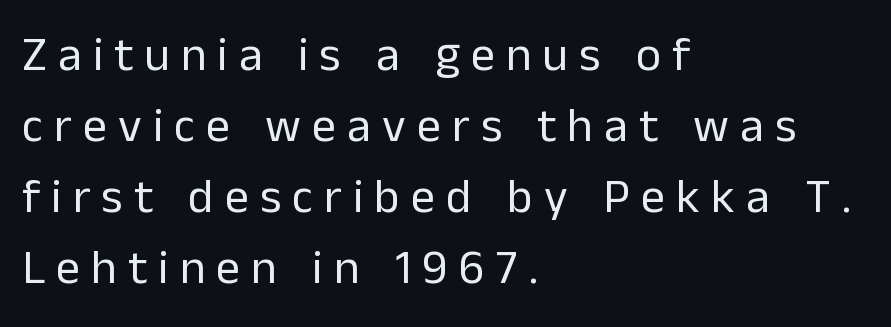
{"serif": "no", "italic": "no", "bold": "no", "weight": "regular", "width": "normal", "stroke_contrast": "low", "x_height": "medium", "monospaced": "no", "underline": "no", "align": "left", "line_spacing": "normal", "line_spacing_ratio": 1.48, "letter_spacing": "wide", "letter_spacing_em": 0.23, "glyph_px": 48}
